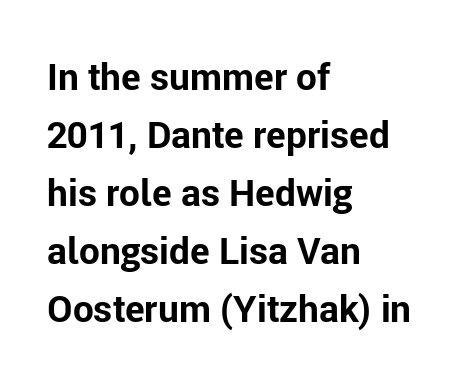
Q: Is the text bold? A: Yes.
Q: Is the text italic (slanted)? A: No, it is upright.
Q: Is the typeface a serif or a sans-serif typeface? A: Sans-serif.
Q: Is the text underlined? A: No.
Q: How is the paragraph aligned? A: Left-aligned.
Q: Is the spacing between letters normal or unusually wide? A: Normal.
Q: Is the spacing between lines tight, normal or loose? A: Normal.
Q: Width (condensed, normal, or wide)? A: Normal.
Q: Stroke contrast? A: Low.
Q: x-height? A: Medium.
Q: Monospaced? A: No.
